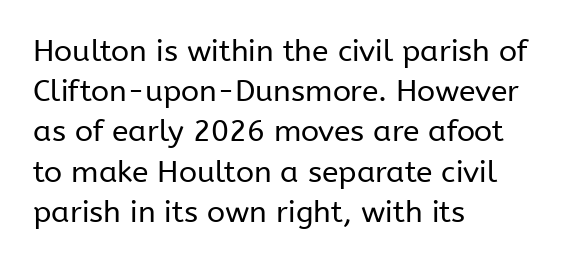
{"serif": "no", "italic": "no", "bold": "no", "weight": "regular", "width": "normal", "stroke_contrast": "low", "x_height": "medium", "monospaced": "no", "underline": "no", "align": "left", "line_spacing": "normal", "line_spacing_ratio": 1.34, "letter_spacing": "normal", "letter_spacing_em": 0.0, "glyph_px": 30}
